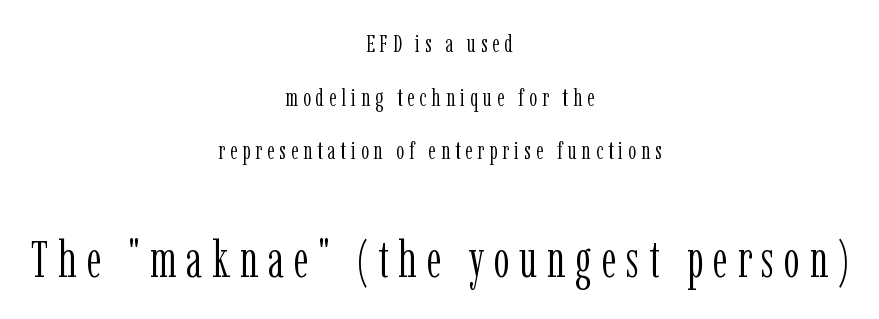
Honestly, the rows look like they've been pulled way apart. The paragraph has two soft edges and a firm central axis. The gap between lines stays unmarked. Small tapered or slab feet sit at the stroke ends, so this counts as serif. Between these two stacked blocks, the lower one wins on size. The horizontal fit of the characters is loose and conspicuously gappy.
